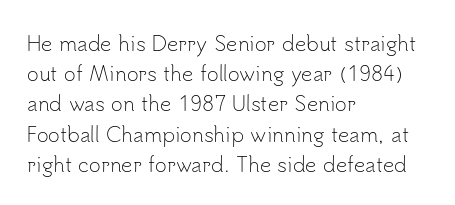
The image shows 20 px text type, upright; set left-aligned, normal line spacing (1.51x), normal letter spacing, not underlined.
